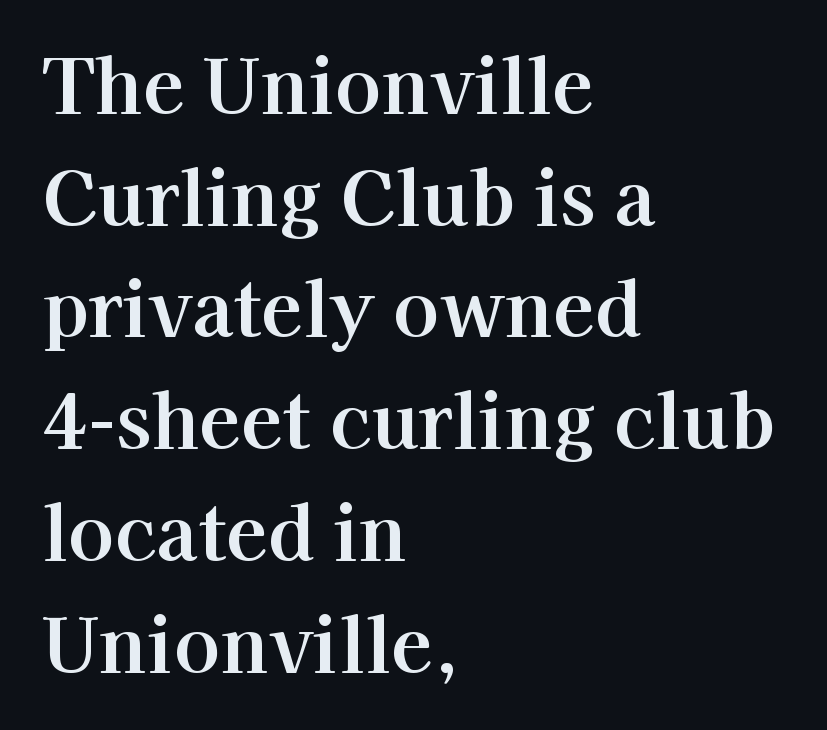
The image shows 76 px serif type, upright; set left-aligned, normal line spacing (1.47x), normal letter spacing, not underlined; high stroke contrast and a medium x-height.
